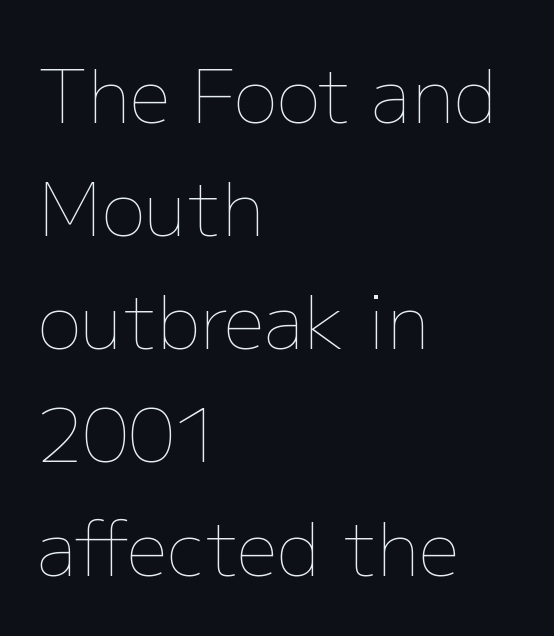
The image shows 73 px thin type, upright; set left-aligned, normal line spacing (1.55x), normal letter spacing, not underlined; low stroke contrast and a medium x-height.
